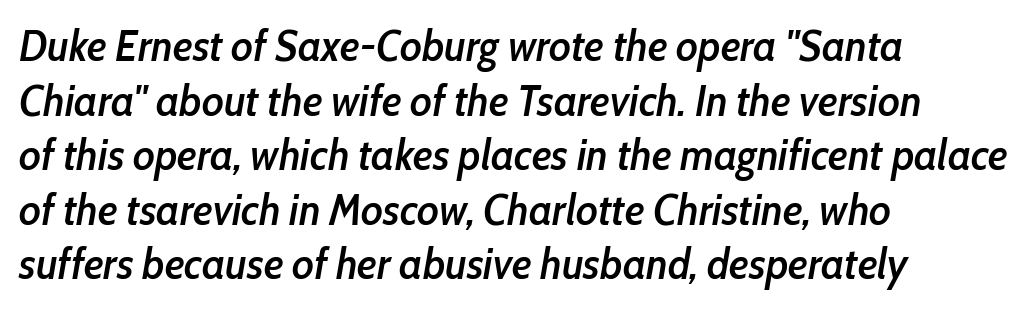
The image shows 43 px semibold, condensed type, italic (leaning right); set left-aligned, normal line spacing (1.27x), normal letter spacing, not underlined; low stroke contrast and a medium x-height.
